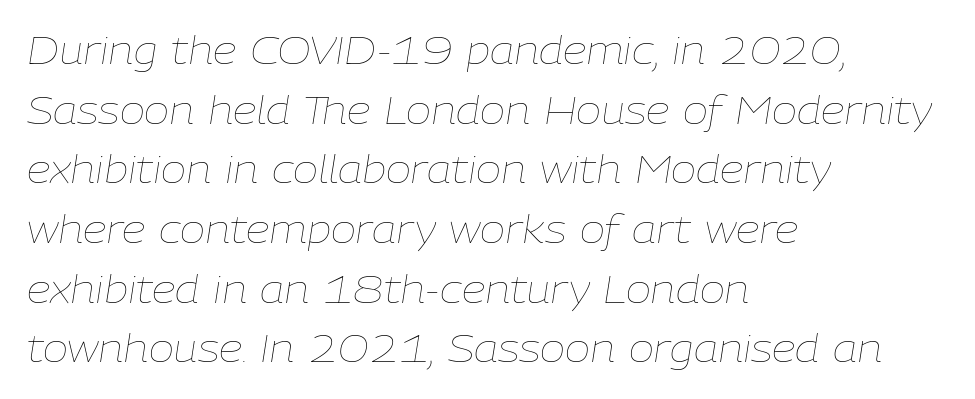
The image shows 38 px thin type, italic (leaning right); set left-aligned, normal line spacing (1.57x), normal letter spacing, not underlined; low stroke contrast and a medium x-height.
